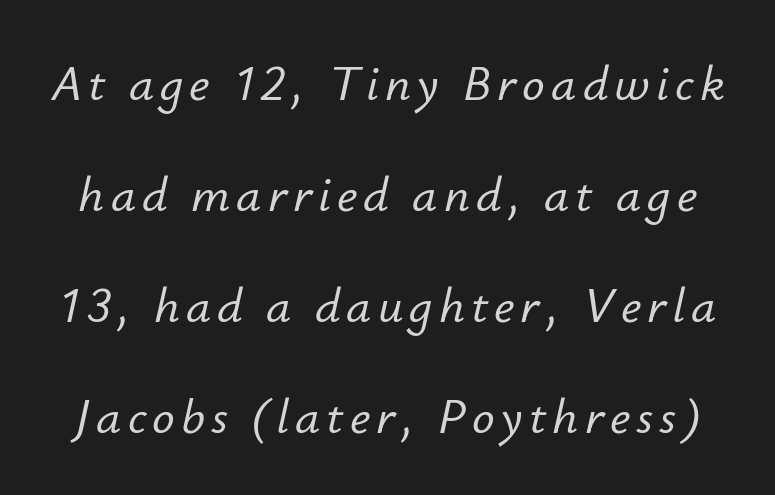
Q: Is the text italic (slanted)? A: Yes, it leans right by about 12 degrees.
Q: Is the text underlined? A: No.
Q: Is the spacing between lines tight, normal or loose? A: Loose.
Q: Width (condensed, normal, or wide)? A: Normal.
Q: Stroke contrast? A: Low.
Q: x-height? A: Small.
Q: Monospaced? A: No.
